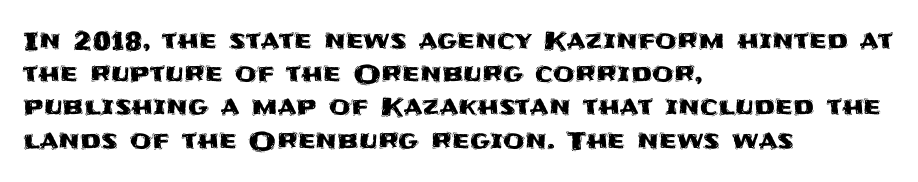
Students, observe: this is what conventionally led text looks like. Look at the tracking — it's just the regular setting, nothing added. The paragraph has a hard left edge and a soft right edge. Check under the words: just untouched page. The lettering holds an erect, upright posture throughout.
